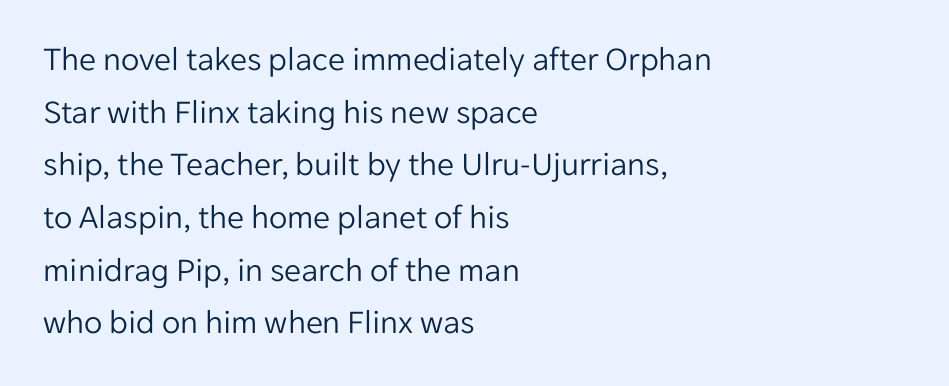
{"serif": "no", "italic": "no", "bold": "no", "weight": "light", "width": "normal", "stroke_contrast": "low", "x_height": "medium", "monospaced": "no", "underline": "no", "align": "left", "line_spacing": "normal", "line_spacing_ratio": 1.55, "letter_spacing": "normal", "letter_spacing_em": 0.0, "glyph_px": 34}
